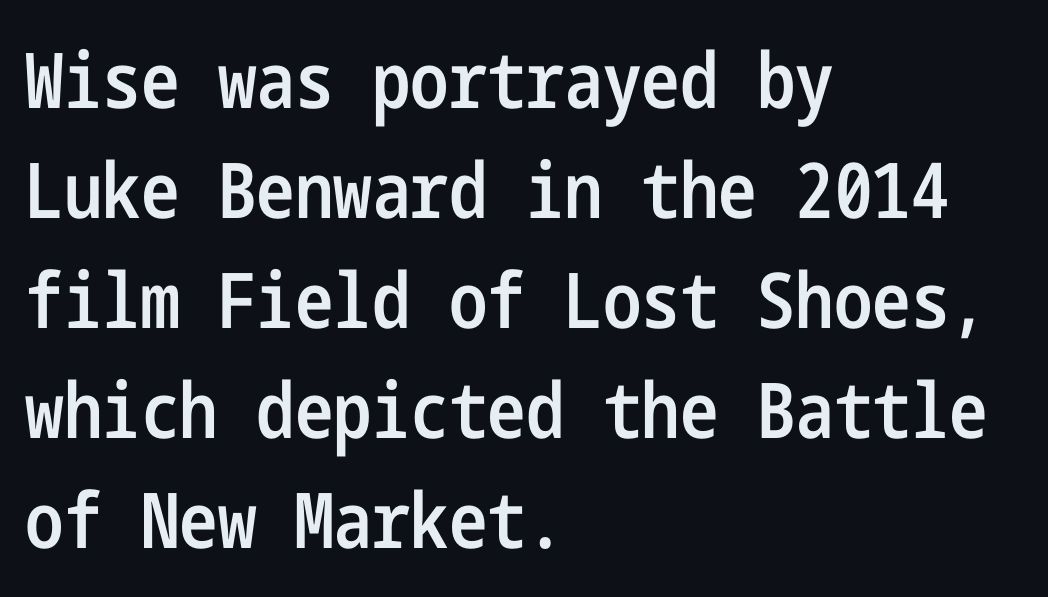
The image shows 77 px semibold, condensed sans-serif type, upright; set left-aligned, normal line spacing (1.43x), normal letter spacing, not underlined; low stroke contrast and a medium x-height.
